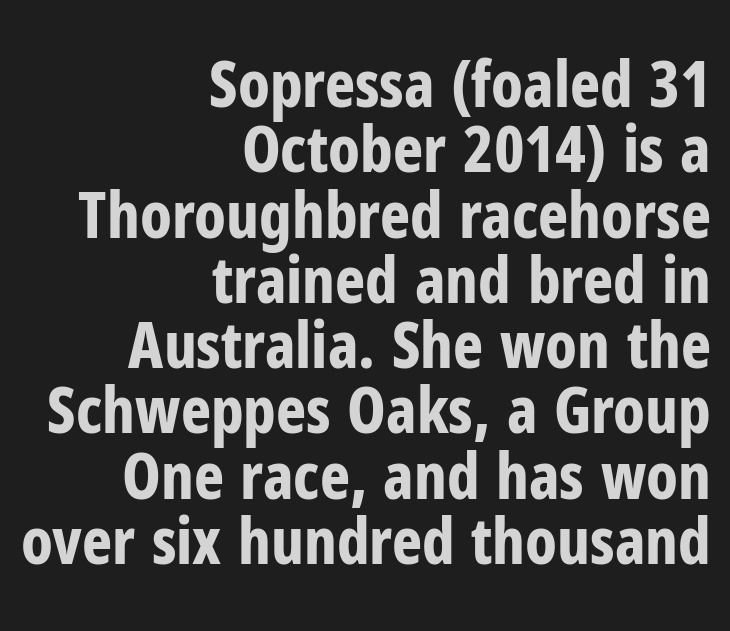
Inter-character spacing is left at the font's built-in metrics. Glance below the letters and you will spot only blank space. Tightly led — the rows are bunched. Letterform terminals end flat and unadorned throughout the passage.
